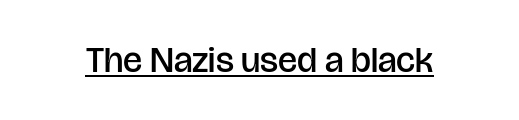
{"serif": "no", "italic": "no", "bold": "semi", "weight": "semibold", "width": "normal", "stroke_contrast": "low", "x_height": "large", "monospaced": "no", "underline": "yes", "letter_spacing": "normal", "letter_spacing_em": 0.0, "glyph_px": 36}
